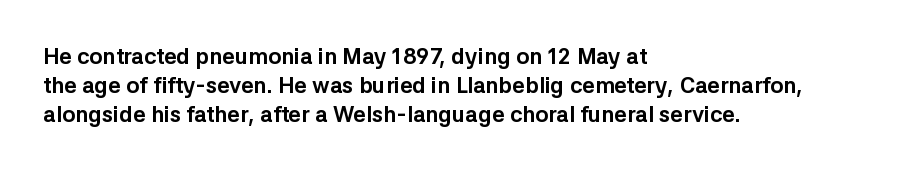
I'd describe the lettering as bold — thick and assertive. Line starts are locked; line ends wander. Nope, not italic — everything's standing straight. Only glyphs here, with clear space below each row.
